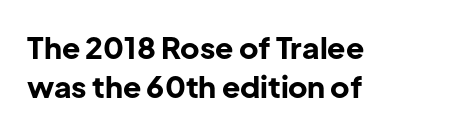
{"serif": "no", "italic": "no", "bold": "yes", "weight": "bold", "width": "normal", "stroke_contrast": "low", "x_height": "medium", "monospaced": "no", "underline": "no", "align": "left", "line_spacing": "normal", "line_spacing_ratio": 1.31, "letter_spacing": "normal", "letter_spacing_em": 0.0, "glyph_px": 30}
